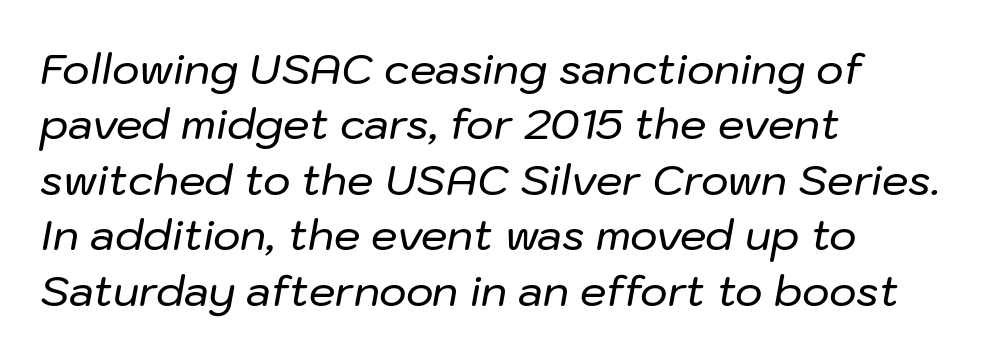
Q: Is the text italic (slanted)? A: Yes, it leans right by about 10 degrees.
Q: Is the text underlined? A: No.
Q: How is the paragraph aligned? A: Left-aligned.
Q: Is the spacing between letters normal or unusually wide? A: Normal.
Q: Is the spacing between lines tight, normal or loose? A: Normal.
Q: Width (condensed, normal, or wide)? A: Normal.
Q: Stroke contrast? A: Low.
Q: x-height? A: Medium.
Q: Monospaced? A: No.
